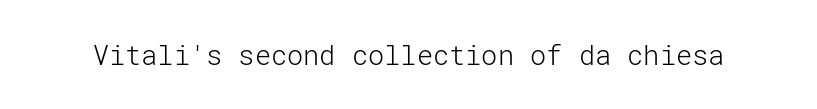
Q: Is the text bold? A: No.
Q: Is the text italic (slanted)? A: No, it is upright.
Q: Is the text underlined? A: No.
Q: Is the spacing between letters normal or unusually wide? A: Normal.
